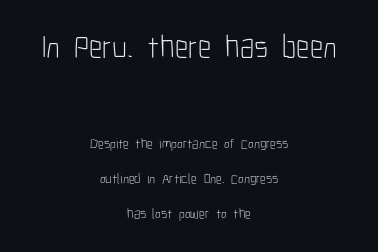
Italic? Not at all — the glyphs are vertical. The block sitting higher on the canvas is the one with enlarged characters. Notice how the passage keeps no hard edge, just a central spine. Compared with a typical body face, this is equally light or lighter still. Serif or sans? Sans — the stroke terminals are bare. Character widths vary here, with narrow letters taking less room than wide ones.
